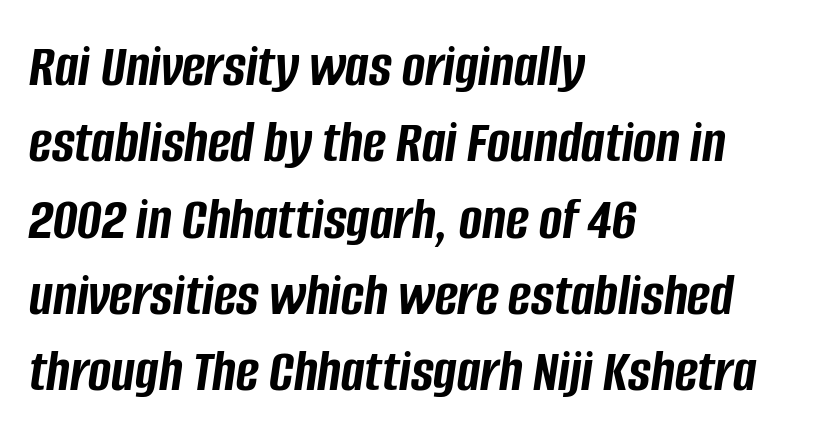
In terms of letterspacing, this is plain default setting. Layout note: lines flush left. The glyphs are unaccompanied by any horizontal stroke below them. Note the varied advance widths — an 'i' is clearly narrower than an 'm'. If you drew a line through each stem, it would be angled. Does the weight exceed regular? Yes, all the way to bold.
